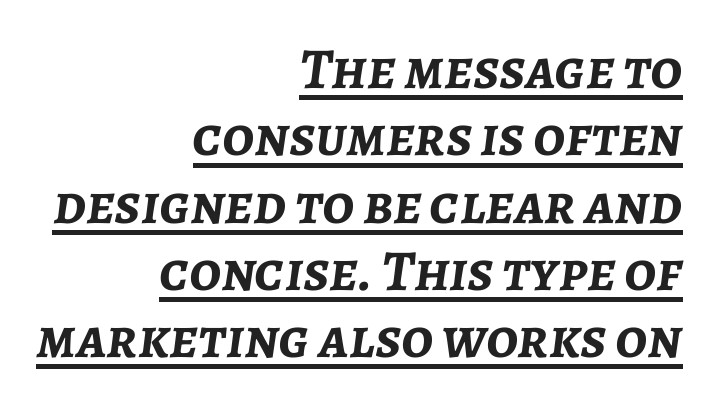
The image shows 58 px semibold type, italic (leaning right); set right-aligned, line spacing 1.16x, normal letter spacing, underlined; low stroke contrast and a medium x-height.
